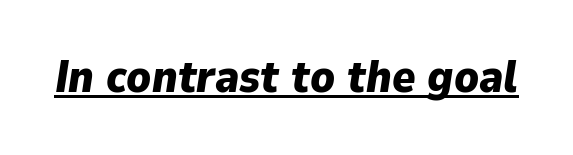
The image shows 44 px heavy type, italic (leaning right); set normal letter spacing, underlined; low stroke contrast and a medium x-height.
